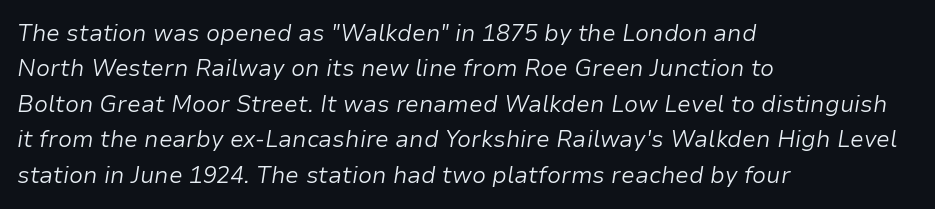
{"italic": "yes", "lean": "right", "slant_degrees": 9, "bold": "no", "underline": "no", "align": "left", "line_spacing": "normal", "line_spacing_ratio": 1.54, "letter_spacing": "normal", "letter_spacing_em": 0.0, "glyph_px": 23}
